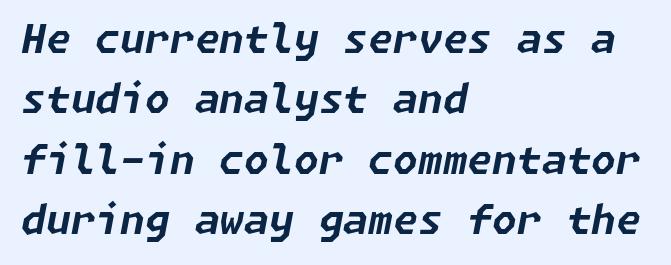
Q: Is the text bold? A: Yes.
Q: Is the text italic (slanted)? A: Yes, it leans right by about 11 degrees.
Q: Is the text underlined? A: No.
Q: How is the paragraph aligned? A: Left-aligned.
Q: Is the spacing between letters normal or unusually wide? A: Normal.
Q: Is the spacing between lines tight, normal or loose? A: Normal.
Q: Width (condensed, normal, or wide)? A: Normal.
Q: Stroke contrast? A: Low.
Q: x-height? A: Medium.
